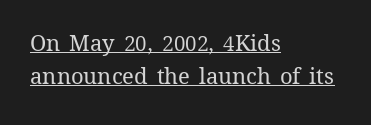
Q: Is the text bold? A: No.
Q: Is the text italic (slanted)? A: No, it is upright.
Q: Is the text underlined? A: Yes.
Q: How is the paragraph aligned? A: Left-aligned.
Q: Is the spacing between letters normal or unusually wide? A: Normal.
Q: Is the spacing between lines tight, normal or loose? A: Normal.
